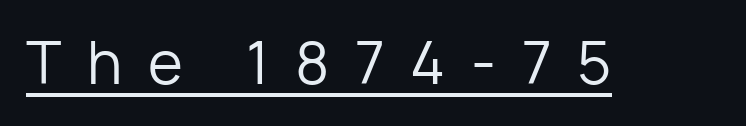
{"serif": "no", "italic": "no", "bold": "no", "weight": "regular", "width": "normal", "stroke_contrast": "low", "x_height": "medium", "monospaced": "no", "underline": "yes", "letter_spacing": "wide", "letter_spacing_em": 0.45, "glyph_px": 57}
